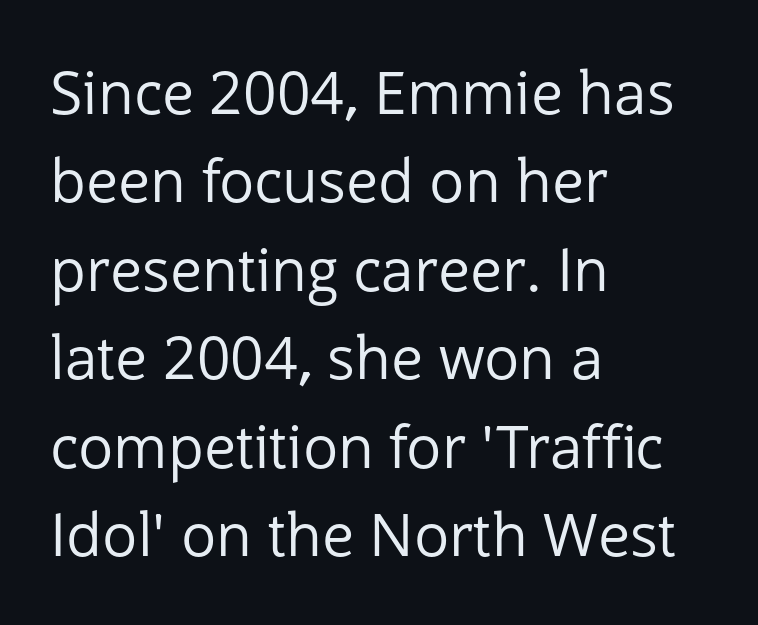
The image shows 59 px regular-weight sans-serif type, upright; set left-aligned, normal line spacing (1.5x), normal letter spacing, not underlined; low stroke contrast and a medium x-height.
